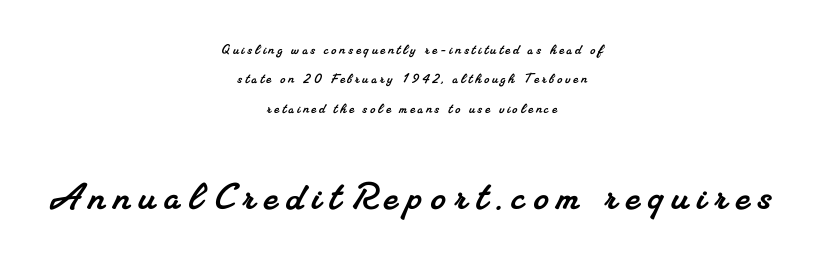
{"serif": "yes", "width": "normal", "stroke_contrast": "medium", "x_height": "small", "monospaced": "no", "underline": "no", "align": "center", "line_spacing_ratio": 1.84, "larger_block": "second", "size_ratio": 2.94, "glyph_px": 47}
